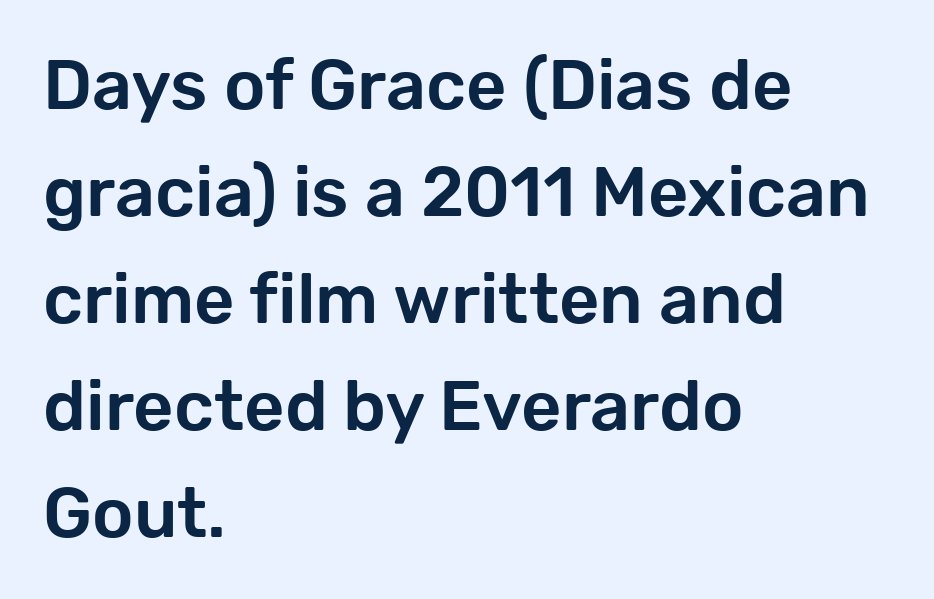
The image shows 70 px sans-serif type, upright; set left-aligned, normal line spacing (1.53x), normal letter spacing, not underlined; low stroke contrast and a medium x-height.
